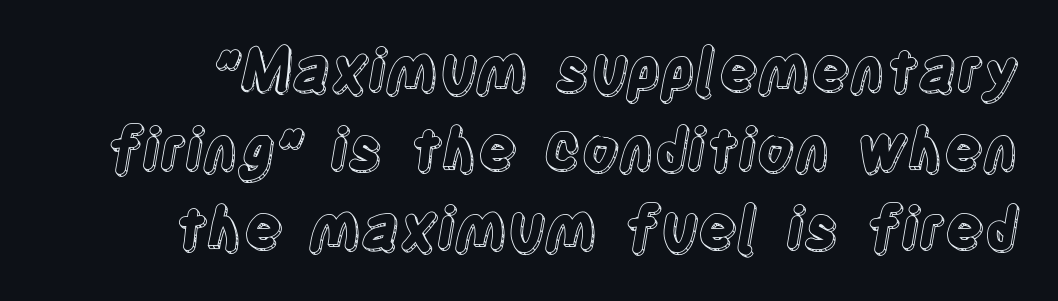
{"width": "condensed", "x_height": "large", "monospaced": "no", "underline": "no", "line_spacing": "normal", "line_spacing_ratio": 1.36, "letter_spacing": "normal", "letter_spacing_em": 0.0, "glyph_px": 58}
